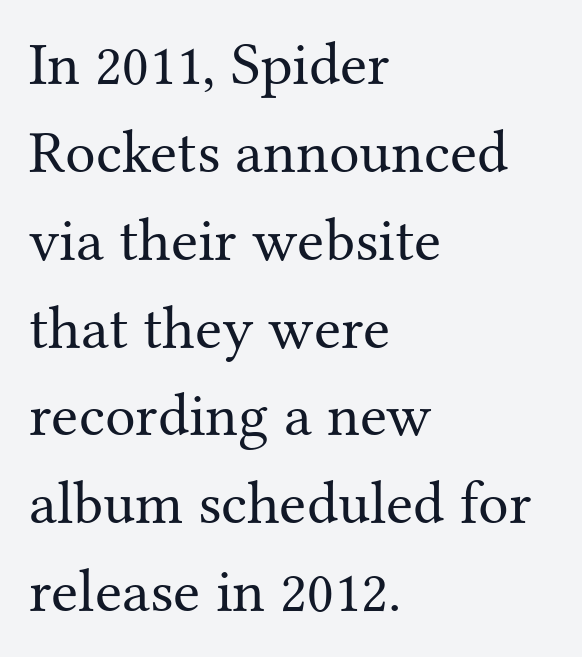
The image shows 61 px regular-weight serif type, upright; set left-aligned, normal line spacing (1.44x), normal letter spacing, not underlined; medium stroke contrast and a medium x-height.
